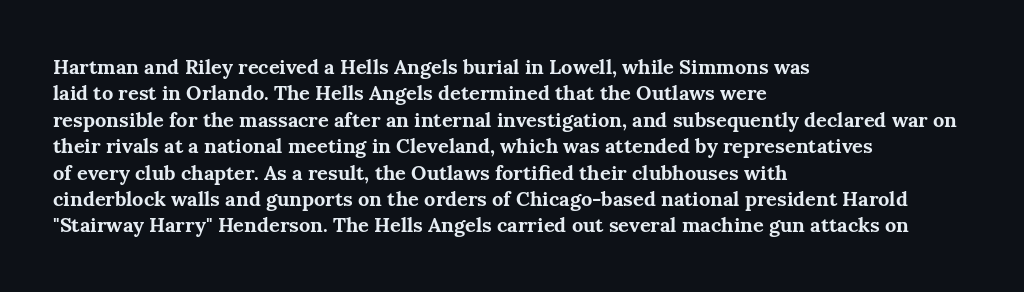
No extra tracking has been applied to these lines. The font is running at its bold setting. Students, observe: this is what conventionally led text looks like. Ascenders rise straight up at ninety degrees.
